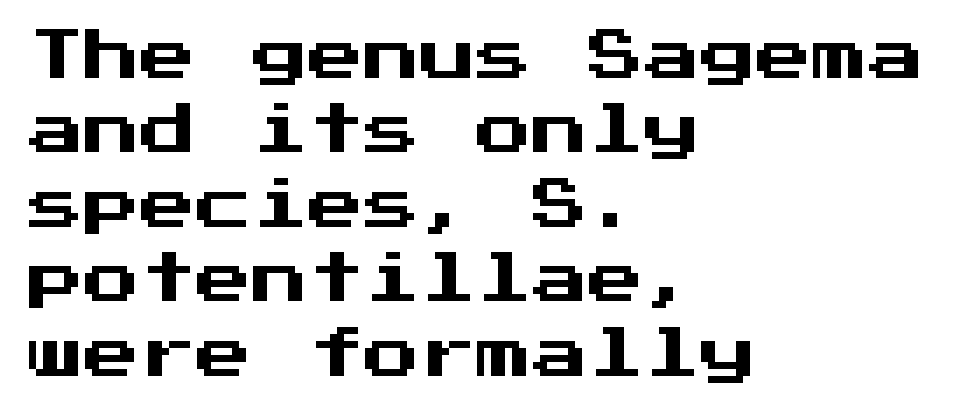
Q: Is the text italic (slanted)? A: No, it is upright.
Q: Is the typeface a serif or a sans-serif typeface? A: Sans-serif.
Q: Is the text underlined? A: No.
Q: How is the paragraph aligned? A: Left-aligned.
Q: Is the spacing between letters normal or unusually wide? A: Normal.
Q: Is the spacing between lines tight, normal or loose? A: Normal.
Q: Width (condensed, normal, or wide)? A: Normal.
Q: Stroke contrast? A: Medium.
Q: x-height? A: Medium.
Q: Monospaced? A: Yes.
